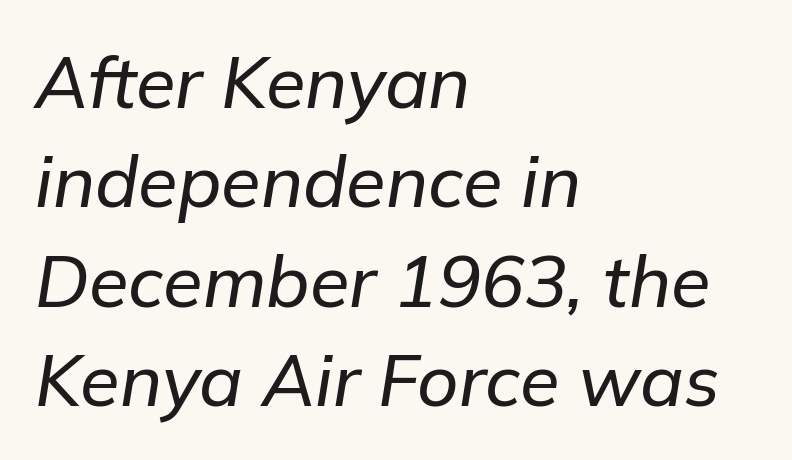
The image shows 72 px text type, italic (leaning right); set left-aligned, normal line spacing (1.38x), normal letter spacing, not underlined; low stroke contrast and a medium x-height.
